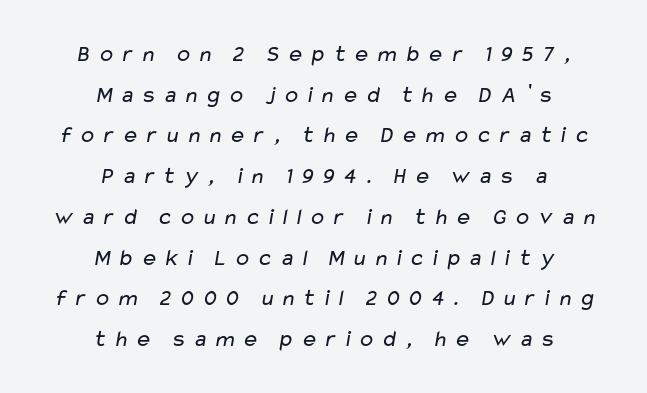
Q: Is the text bold? A: No.
Q: Is the text underlined? A: No.
Q: How is the paragraph aligned? A: Centered.
Q: Is the spacing between letters normal or unusually wide? A: Unusually wide.
